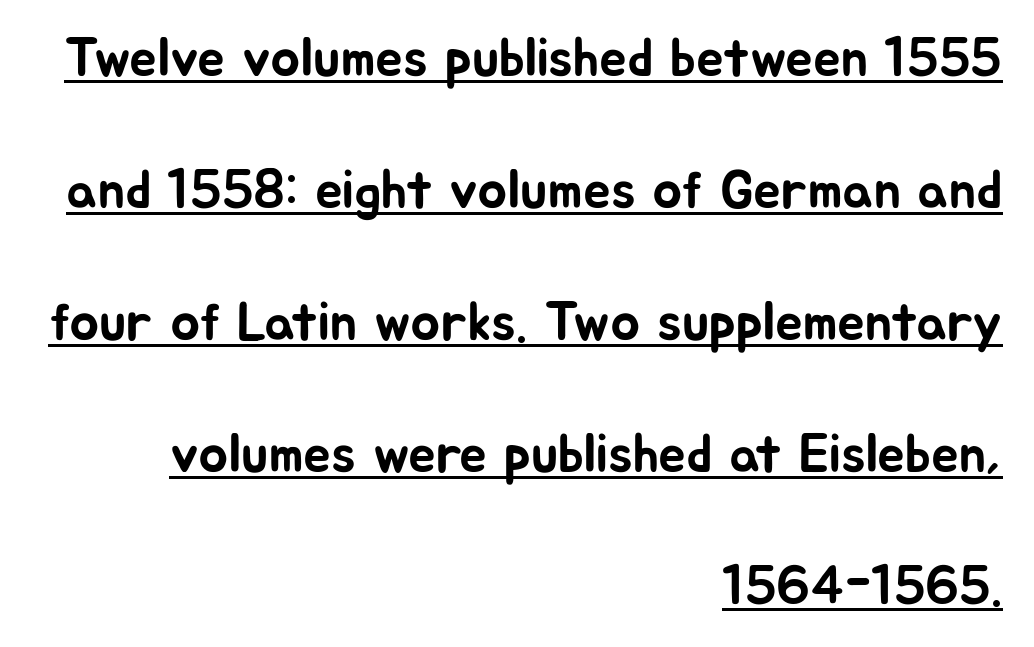
Q: Is the text italic (slanted)? A: No, it is upright.
Q: Is the typeface a serif or a sans-serif typeface? A: Sans-serif.
Q: Is the text underlined? A: Yes.
Q: How is the paragraph aligned? A: Right-aligned.
Q: Is the spacing between letters normal or unusually wide? A: Normal.
Q: Is the spacing between lines tight, normal or loose? A: Loose.
Q: Width (condensed, normal, or wide)? A: Normal.
Q: Stroke contrast? A: Low.
Q: x-height? A: Medium.
Q: Monospaced? A: No.
